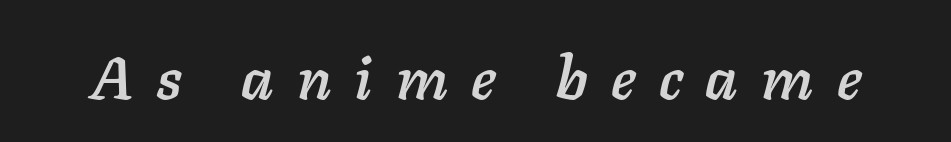
{"italic": "yes", "lean": "right", "slant_degrees": 11, "width": "normal", "stroke_contrast": "low", "x_height": "medium", "monospaced": "no", "underline": "no", "letter_spacing": "wide", "letter_spacing_em": 0.39, "glyph_px": 60}
